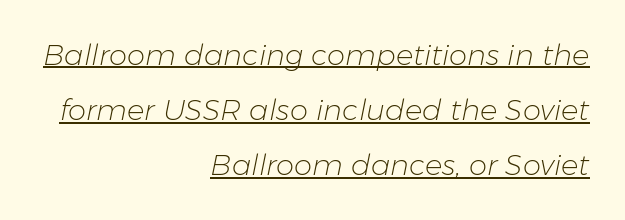
Q: Is the text bold? A: No.
Q: Is the text italic (slanted)? A: Yes, it leans right by about 11 degrees.
Q: Is the text underlined? A: Yes.
Q: How is the paragraph aligned? A: Right-aligned.
Q: Is the spacing between letters normal or unusually wide? A: Normal.
Q: Is the spacing between lines tight, normal or loose? A: Loose.
Q: Width (condensed, normal, or wide)? A: Normal.
Q: Stroke contrast? A: Low.
Q: x-height? A: Medium.
Q: Monospaced? A: No.
